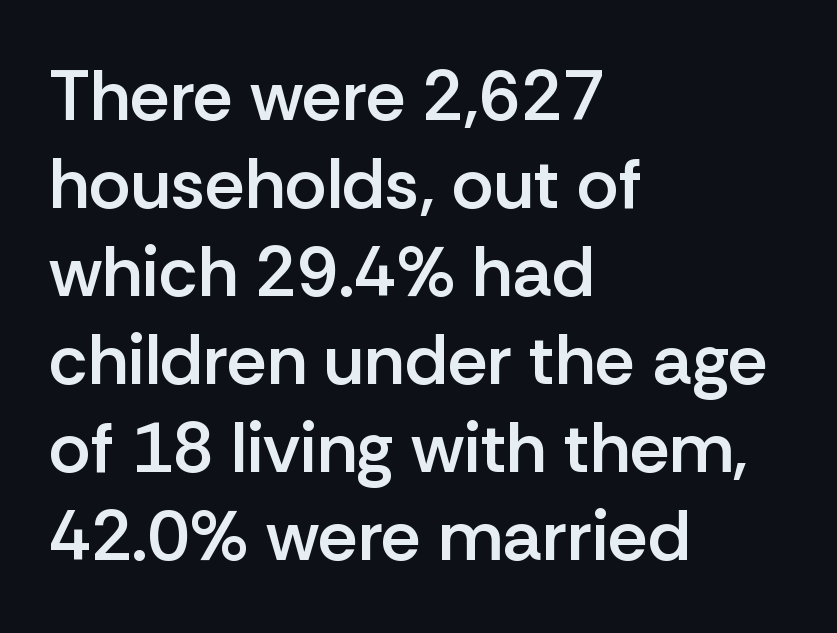
The image shows 71 px semibold sans-serif type, upright; set left-aligned, line spacing 1.24x, normal letter spacing, not underlined; low stroke contrast and a medium x-height.
